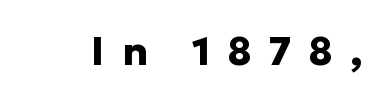
Caption: bold face, heavy strokes. Bare-footed words on every line. The text was rendered using a sans face with plain stroke endings. The letters advance in unequal steps, a hallmark of proportional type. Nope, not italic — everything's standing straight. Loose tracking; the words dissolve into strings of separated letters.
